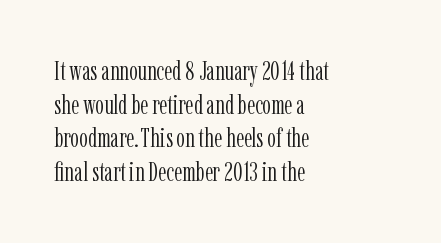
{"italic": "no", "bold": "no", "underline": "no", "align": "left", "line_spacing": "normal", "line_spacing_ratio": 1.25, "letter_spacing": "normal", "letter_spacing_em": 0.0, "glyph_px": 27}
